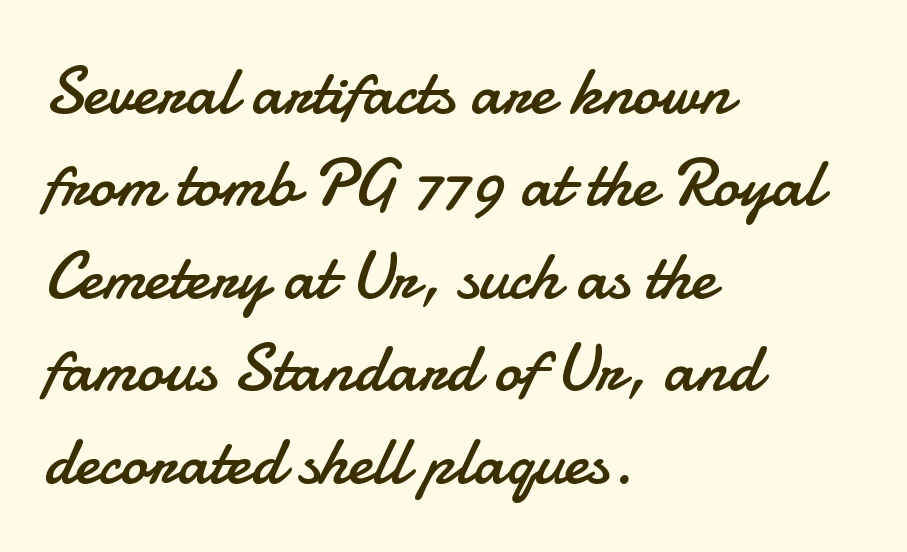
The type family on display is of the sans-serif kind. These glyphs show unthickened strokes, regular width or finer. The line-height multiplier appears to be the usual default. Each row of text sits above clean, open space.
